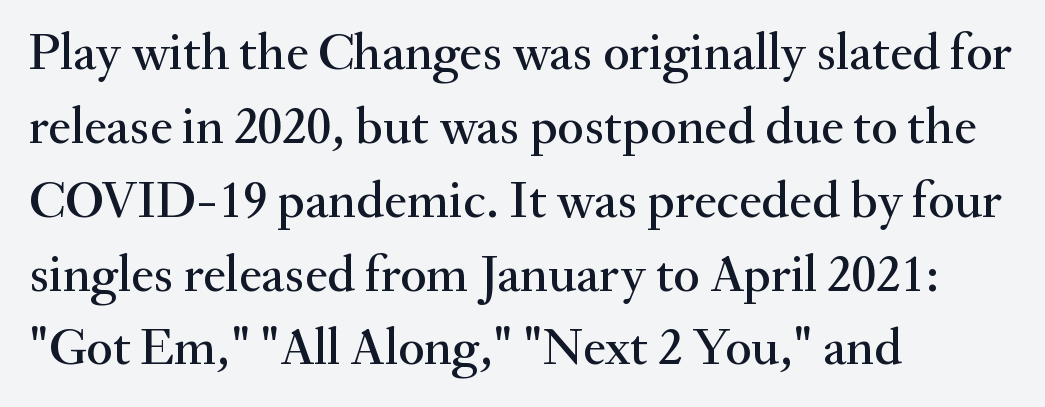
Q: Is the text italic (slanted)? A: No, it is upright.
Q: Is the typeface a serif or a sans-serif typeface? A: Serif.
Q: Is the text underlined? A: No.
Q: How is the paragraph aligned? A: Left-aligned.
Q: Is the spacing between letters normal or unusually wide? A: Normal.
Q: Is the spacing between lines tight, normal or loose? A: Normal.
Q: Width (condensed, normal, or wide)? A: Normal.
Q: Stroke contrast? A: Medium.
Q: x-height? A: Small.
Q: Monospaced? A: No.
